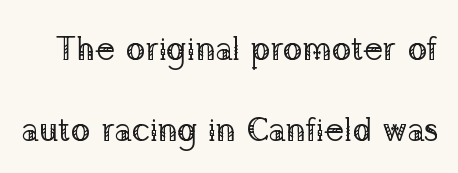
The image shows 33 px regular-weight serif type, upright; set loose line spacing (2.46x), normal letter spacing, not underlined; low stroke contrast and a medium x-height.
